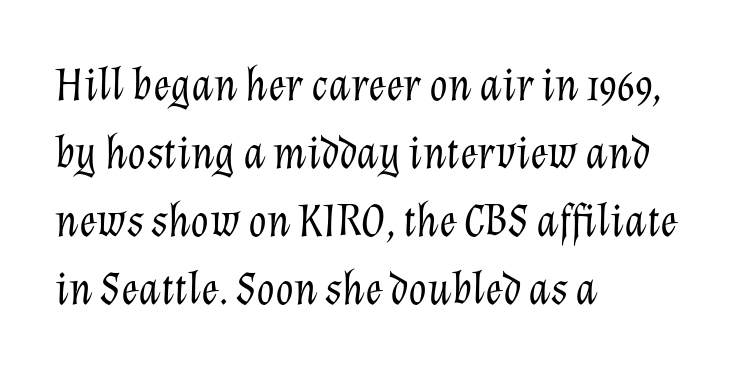
Q: Is the text bold? A: No.
Q: Is the text italic (slanted)? A: Yes, it leans right by about 12 degrees.
Q: Is the text underlined? A: No.
Q: How is the paragraph aligned? A: Left-aligned.
Q: Is the spacing between letters normal or unusually wide? A: Normal.
Q: Is the spacing between lines tight, normal or loose? A: Normal.
Q: Width (condensed, normal, or wide)? A: Normal.
Q: Stroke contrast? A: Low.
Q: x-height? A: Medium.
Q: Monospaced? A: No.
